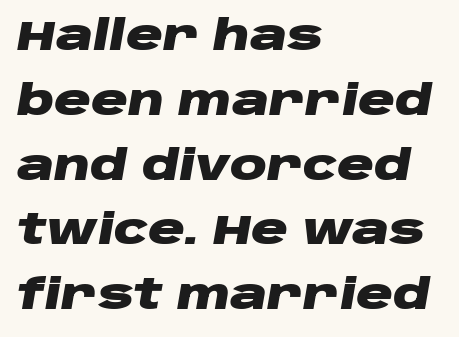
Q: Is the text bold? A: Yes.
Q: Is the text italic (slanted)? A: Yes, it leans right by about 10 degrees.
Q: Is the text underlined? A: No.
Q: How is the paragraph aligned? A: Left-aligned.
Q: Is the spacing between letters normal or unusually wide? A: Normal.
Q: Is the spacing between lines tight, normal or loose? A: Normal.
Q: Width (condensed, normal, or wide)? A: Wide.
Q: Stroke contrast? A: Low.
Q: x-height? A: Large.
Q: Monospaced? A: No.
